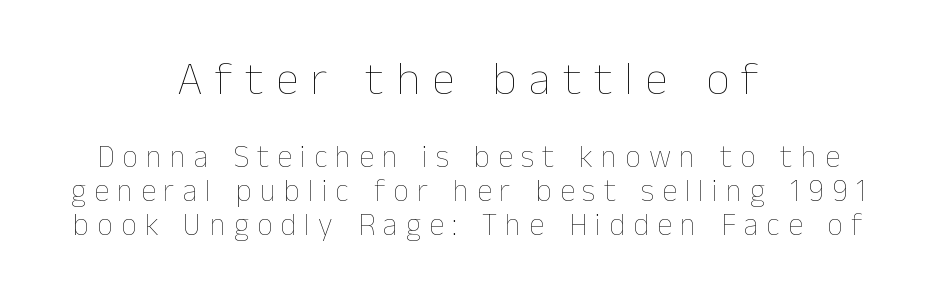
Q: Is the text bold? A: No.
Q: Is the text italic (slanted)? A: No, it is upright.
Q: Is the text underlined? A: No.
Q: How is the paragraph aligned? A: Centered.
Q: Is the spacing between letters normal or unusually wide? A: Unusually wide.
Q: Is the spacing between lines tight, normal or loose? A: Tight.
Q: Which block of text is set in a larger size, the first (top) or the second (bottom)? A: The first (top) one.
Q: Width (condensed, normal, or wide)? A: Normal.
Q: Stroke contrast? A: Low.
Q: x-height? A: Medium.
Q: Monospaced? A: No.
